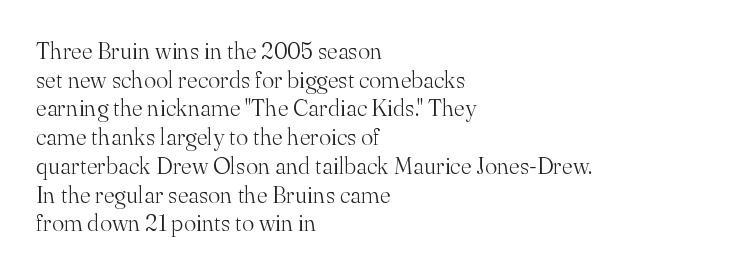
{"italic": "no", "bold": "no", "underline": "no", "align": "left", "line_spacing": "normal", "line_spacing_ratio": 1.25, "letter_spacing": "normal", "letter_spacing_em": 0.0, "glyph_px": 23}
